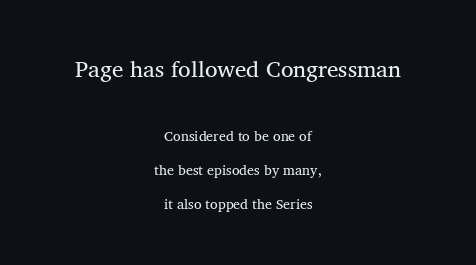
{"italic": "no", "bold": "no", "underline": "no", "align": "center", "line_spacing": "loose", "line_spacing_ratio": 2.42, "letter_spacing": "normal", "letter_spacing_em": 0.0, "larger_block": "first", "size_ratio": 1.64, "glyph_px": 23}
